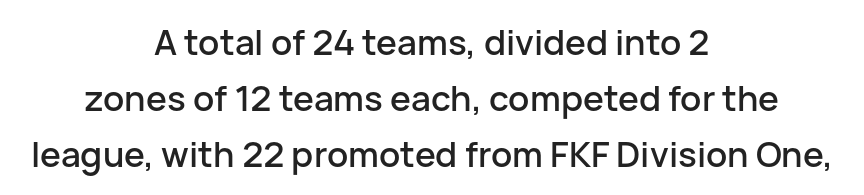
Q: Is the text italic (slanted)? A: No, it is upright.
Q: Is the typeface a serif or a sans-serif typeface? A: Sans-serif.
Q: Is the text underlined? A: No.
Q: How is the paragraph aligned? A: Centered.
Q: Is the spacing between letters normal or unusually wide? A: Normal.
Q: Is the spacing between lines tight, normal or loose? A: Normal.
Q: Width (condensed, normal, or wide)? A: Normal.
Q: Stroke contrast? A: Low.
Q: x-height? A: Medium.
Q: Monospaced? A: No.
